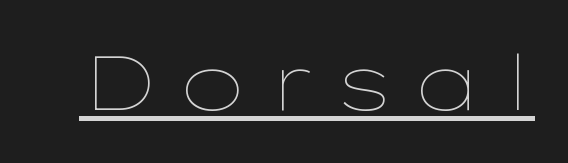
The image shows 76 px thin, wide type, upright; set unusually wide letter spacing (+0.22 em), underlined; low stroke contrast and a medium x-height.
